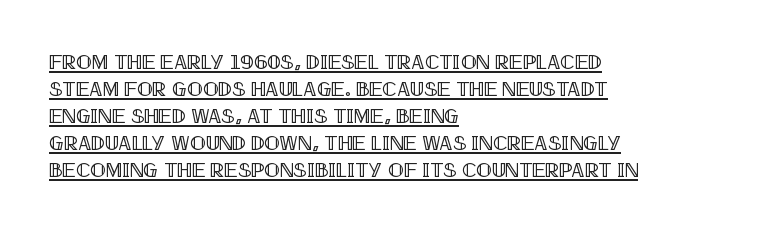
Has an underline been added? It has. If you measured baseline to baseline, you'd find a middling distance. A student would call this left alignment; a typographer would say flush left, rag right. The letters stand straight up with perfectly vertical stems. Honestly, the letter spacing is just normal — you wouldn't notice it.
